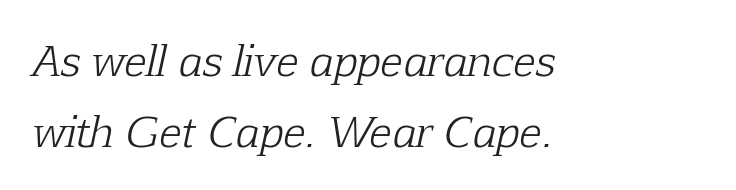
Looks like regular typesetting: each glyph gets only the width it needs. No chunkiness to these letters — they're not bold. Glyph-to-glyph distance matches everyday printed text. Notice how the passage keeps a crisp vertical edge on the left only. Quick note: underline off. Letterform terminals end in serifs throughout the passage.
